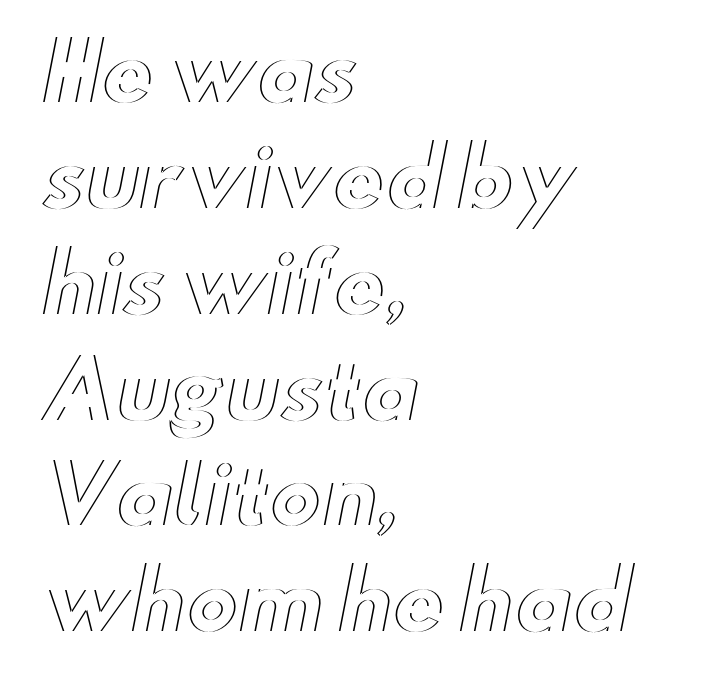
{"width": "wide", "x_height": "small", "monospaced": "no", "underline": "no", "align": "left", "line_spacing": "normal", "line_spacing_ratio": 1.34, "letter_spacing": "normal", "letter_spacing_em": 0.0, "glyph_px": 79}
